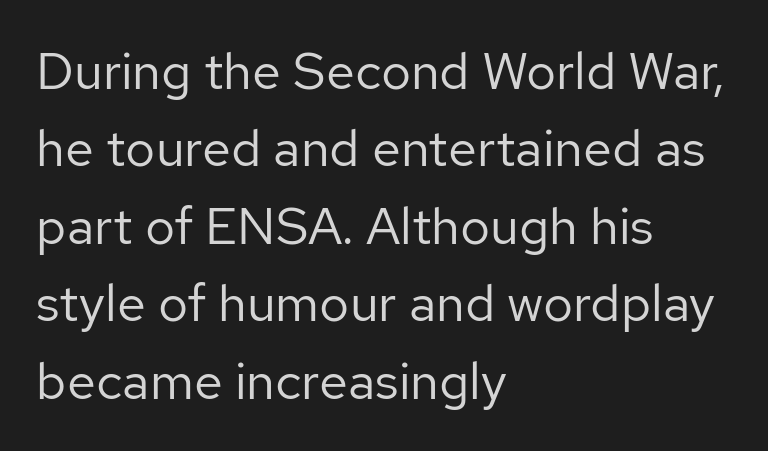
The image shows 52 px regular-weight sans-serif type, upright; set left-aligned, normal line spacing (1.49x), normal letter spacing, not underlined; low stroke contrast and a medium x-height.
